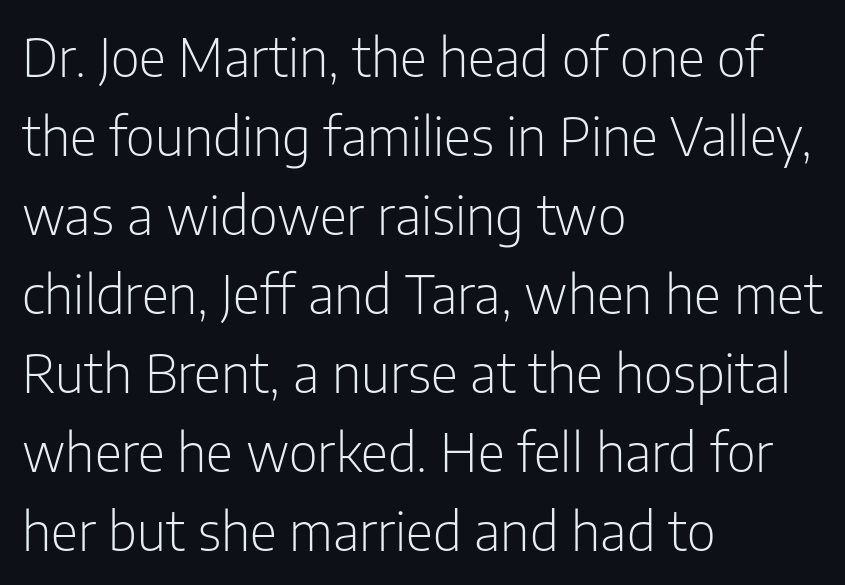
The image shows 53 px light, condensed sans-serif type, upright; set left-aligned, normal line spacing (1.49x), normal letter spacing, not underlined; low stroke contrast and a medium x-height.
